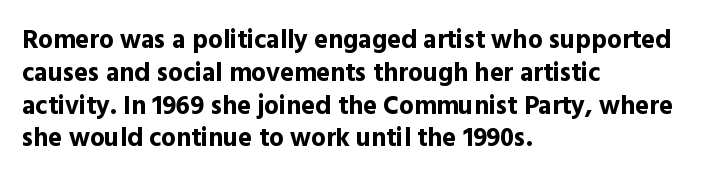
{"italic": "no", "bold": "yes", "underline": "no", "align": "left", "line_spacing": "normal", "line_spacing_ratio": 1.26, "letter_spacing": "normal", "letter_spacing_em": 0.0, "glyph_px": 26}
